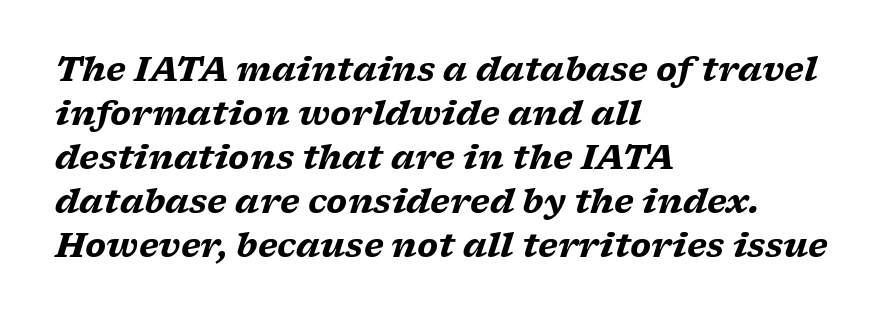
Every character sits at an angle, as italics do. These lines stack with their left ends in a neat column. A typesetter would call this proportional, since set widths differ per character. Letter spacing: default. You'd pick this weight for a headline — it's a proper bold. These lines sit exactly where default settings would place them.
